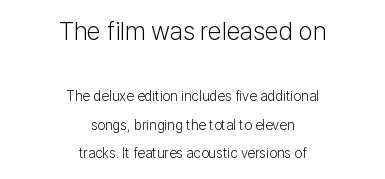
Q: Is the text bold? A: No.
Q: Is the text italic (slanted)? A: No, it is upright.
Q: Is the text underlined? A: No.
Q: How is the paragraph aligned? A: Centered.
Q: Is the spacing between letters normal or unusually wide? A: Normal.
Q: Is the spacing between lines tight, normal or loose? A: Loose.
Q: Which block of text is set in a larger size, the first (top) or the second (bottom)? A: The first (top) one.
